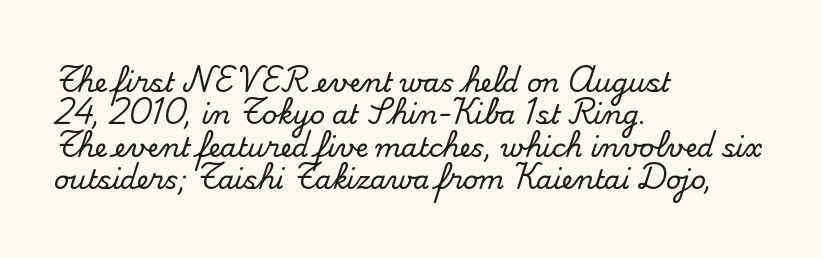
These lines sit exactly where default settings would place them. Typeset ragged right — the left edge is the straight one. Just letters on the line, the space beneath them empty. Caption: standard tracking, unaltered.
